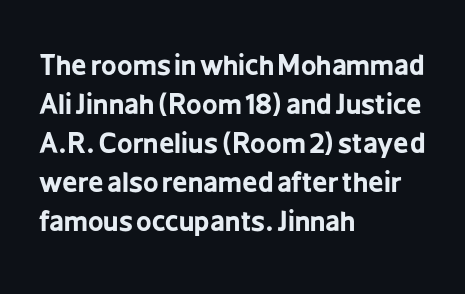
Q: Is the text bold? A: Yes.
Q: Is the text italic (slanted)? A: No, it is upright.
Q: Is the text underlined? A: No.
Q: How is the paragraph aligned? A: Left-aligned.
Q: Is the spacing between letters normal or unusually wide? A: Normal.
Q: Is the spacing between lines tight, normal or loose? A: Normal.
